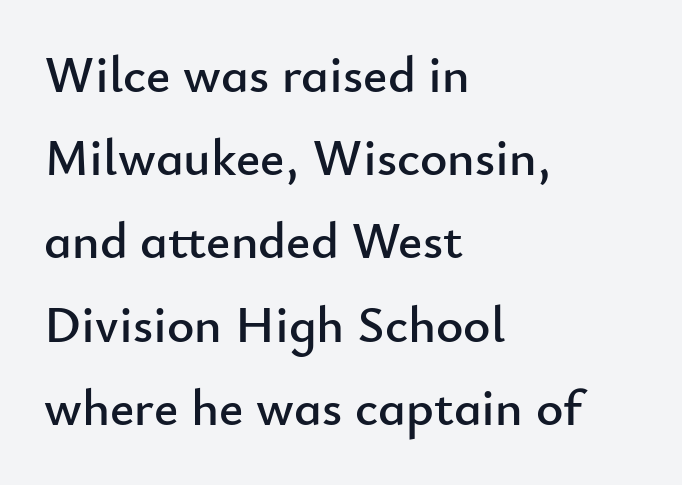
{"serif": "no", "italic": "no", "width": "normal", "stroke_contrast": "low", "x_height": "small", "monospaced": "no", "underline": "no", "align": "left", "line_spacing": "normal", "line_spacing_ratio": 1.6, "letter_spacing": "normal", "letter_spacing_em": 0.0, "glyph_px": 52}
